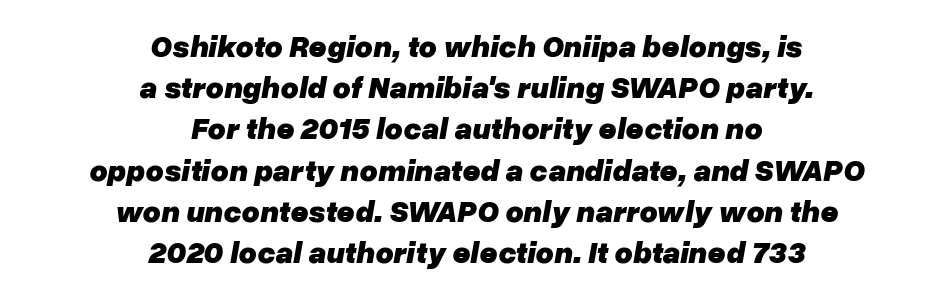
The image shows 31 px heavy type, italic (leaning right); set centered, normal line spacing (1.33x), normal letter spacing, not underlined; low stroke contrast and a medium x-height.
